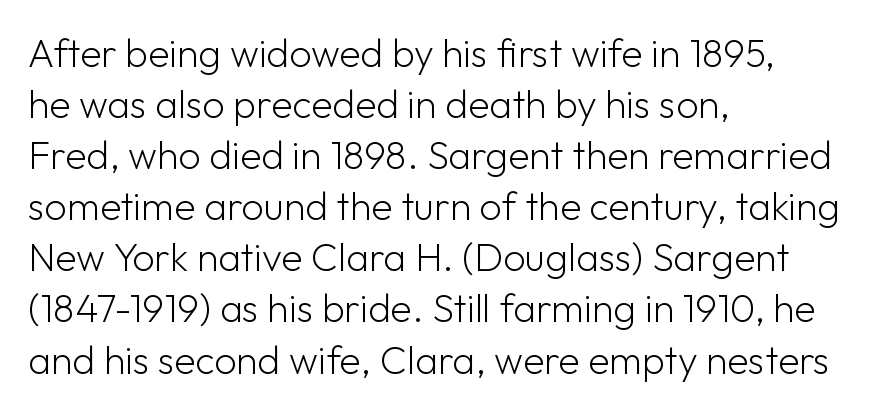
Q: Is the text bold? A: No.
Q: Is the text italic (slanted)? A: No, it is upright.
Q: Is the typeface a serif or a sans-serif typeface? A: Sans-serif.
Q: Is the text underlined? A: No.
Q: How is the paragraph aligned? A: Left-aligned.
Q: Is the spacing between letters normal or unusually wide? A: Normal.
Q: Is the spacing between lines tight, normal or loose? A: Normal.
Q: Width (condensed, normal, or wide)? A: Normal.
Q: Stroke contrast? A: Low.
Q: x-height? A: Medium.
Q: Monospaced? A: No.
